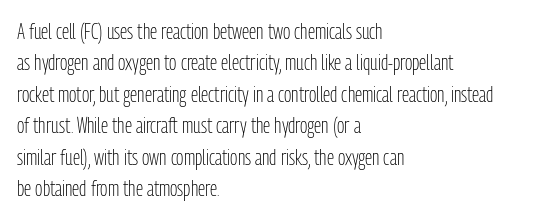
{"italic": "no", "bold": "no", "underline": "no", "align": "left", "line_spacing": "normal", "line_spacing_ratio": 1.43, "letter_spacing": "normal", "letter_spacing_em": 0.0, "glyph_px": 22}
